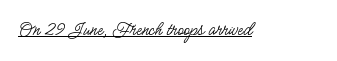
Between one letter and the next there's only the usual sliver of space. The rendered words wear a rule along their underside. Heaviness? Minimal to ordinary, like unemphasized prose.
